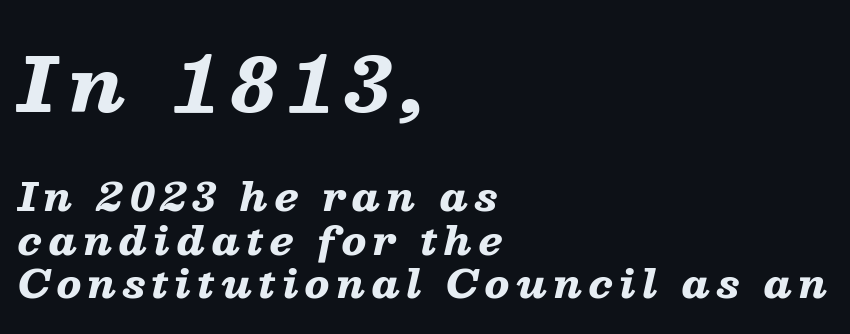
The image shows 75 px heavy, wide type, italic (leaning right); set left-aligned, tight line spacing (1.14x), not underlined; the first (top) block is 1.97x larger; low stroke contrast and a medium x-height.
